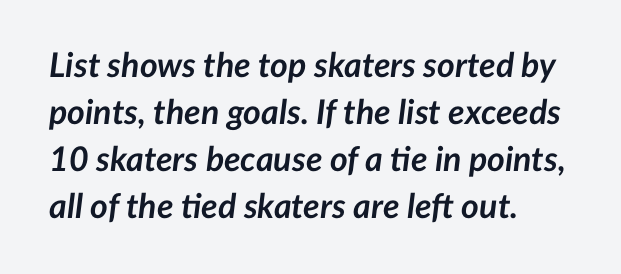
The image shows 34 px semibold type, italic (leaning right); set left-aligned, normal line spacing (1.38x), normal letter spacing, not underlined; low stroke contrast and a medium x-height.
